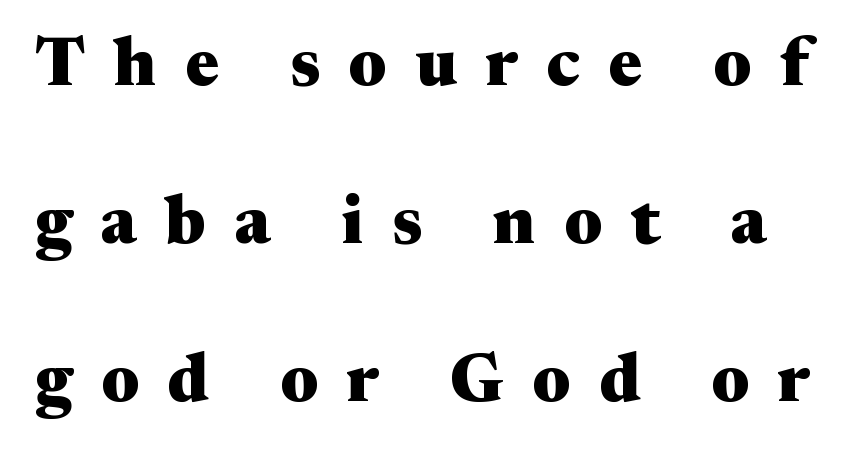
The image shows 68 px heavy, wide serif type, upright; set loose line spacing (2.32x), unusually wide letter spacing (+0.42 em), not underlined; medium stroke contrast and a medium x-height.
